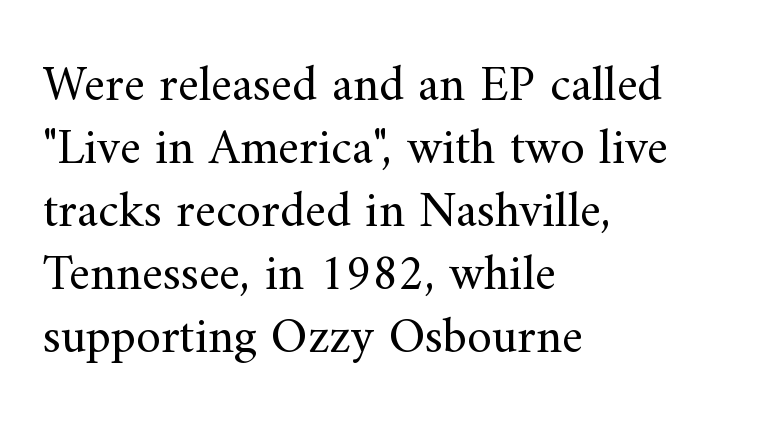
Q: Is the text bold? A: No.
Q: Is the text italic (slanted)? A: No, it is upright.
Q: Is the typeface a serif or a sans-serif typeface? A: Serif.
Q: Is the text underlined? A: No.
Q: How is the paragraph aligned? A: Left-aligned.
Q: Is the spacing between letters normal or unusually wide? A: Normal.
Q: Is the spacing between lines tight, normal or loose? A: Normal.
Q: Width (condensed, normal, or wide)? A: Normal.
Q: Stroke contrast? A: Medium.
Q: x-height? A: Small.
Q: Monospaced? A: No.
